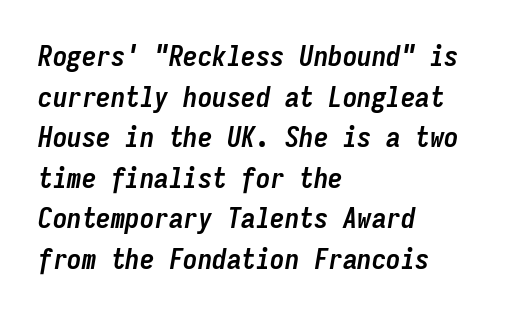
Q: Is the text bold? A: Yes.
Q: Is the text italic (slanted)? A: Yes, it leans right by about 9 degrees.
Q: Is the text underlined? A: No.
Q: How is the paragraph aligned? A: Left-aligned.
Q: Is the spacing between letters normal or unusually wide? A: Normal.
Q: Is the spacing between lines tight, normal or loose? A: Normal.
Q: Width (condensed, normal, or wide)? A: Condensed.
Q: Stroke contrast? A: Low.
Q: x-height? A: Medium.
Q: Monospaced? A: Yes.
